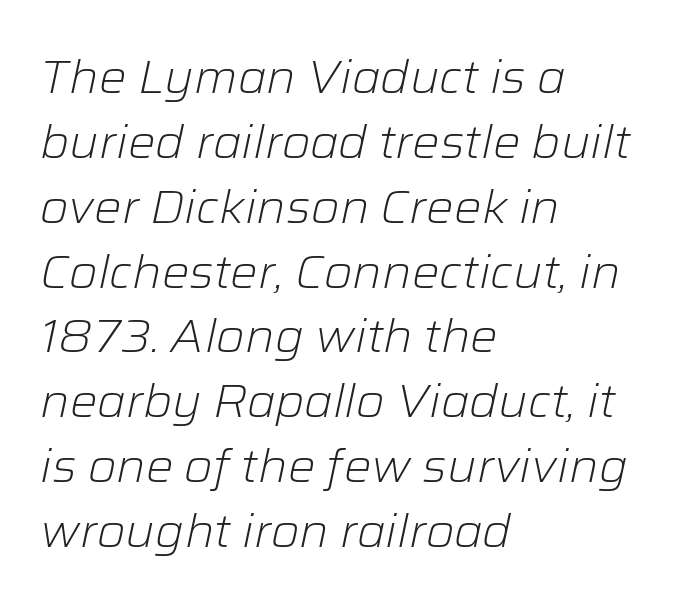
Q: Is the text bold? A: No.
Q: Is the text italic (slanted)? A: Yes, it leans right by about 12 degrees.
Q: Is the text underlined? A: No.
Q: How is the paragraph aligned? A: Left-aligned.
Q: Is the spacing between letters normal or unusually wide? A: Normal.
Q: Is the spacing between lines tight, normal or loose? A: Normal.
Q: Width (condensed, normal, or wide)? A: Normal.
Q: Stroke contrast? A: Low.
Q: x-height? A: Medium.
Q: Monospaced? A: No.
